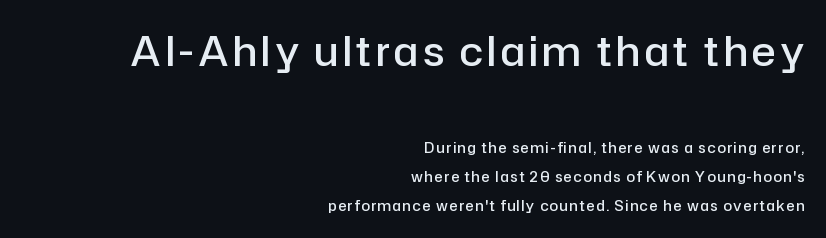
{"serif": "no", "italic": "no", "bold": "semi", "weight": "semibold", "width": "normal", "stroke_contrast": "low", "x_height": "medium", "monospaced": "no", "underline": "no", "align": "right", "line_spacing": "loose", "line_spacing_ratio": 2.07, "larger_block": "first", "size_ratio": 2.86, "glyph_px": 40}
